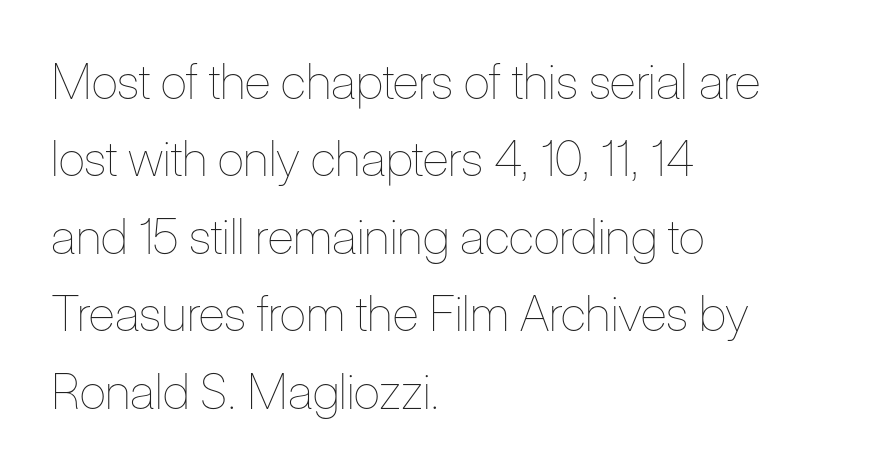
Q: Is the text bold? A: No.
Q: Is the text italic (slanted)? A: No, it is upright.
Q: Is the text underlined? A: No.
Q: How is the paragraph aligned? A: Left-aligned.
Q: Is the spacing between letters normal or unusually wide? A: Normal.
Q: Is the spacing between lines tight, normal or loose? A: Normal.
Q: Width (condensed, normal, or wide)? A: Condensed.
Q: Stroke contrast? A: Low.
Q: x-height? A: Medium.
Q: Monospaced? A: No.
